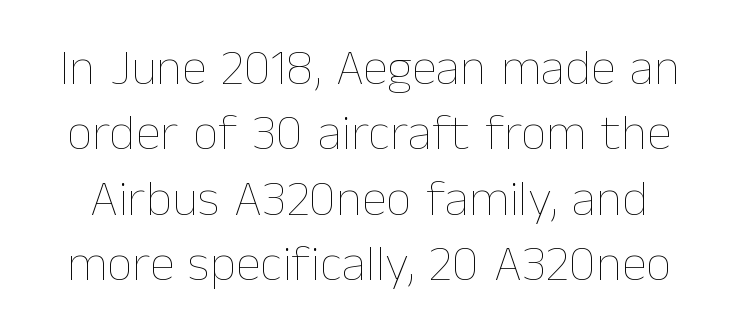
Q: Is the text bold? A: No.
Q: Is the text italic (slanted)? A: No, it is upright.
Q: Is the text underlined? A: No.
Q: Is the spacing between letters normal or unusually wide? A: Normal.
Q: Is the spacing between lines tight, normal or loose? A: Normal.
Q: Width (condensed, normal, or wide)? A: Normal.
Q: Stroke contrast? A: Low.
Q: x-height? A: Medium.
Q: Monospaced? A: No.
